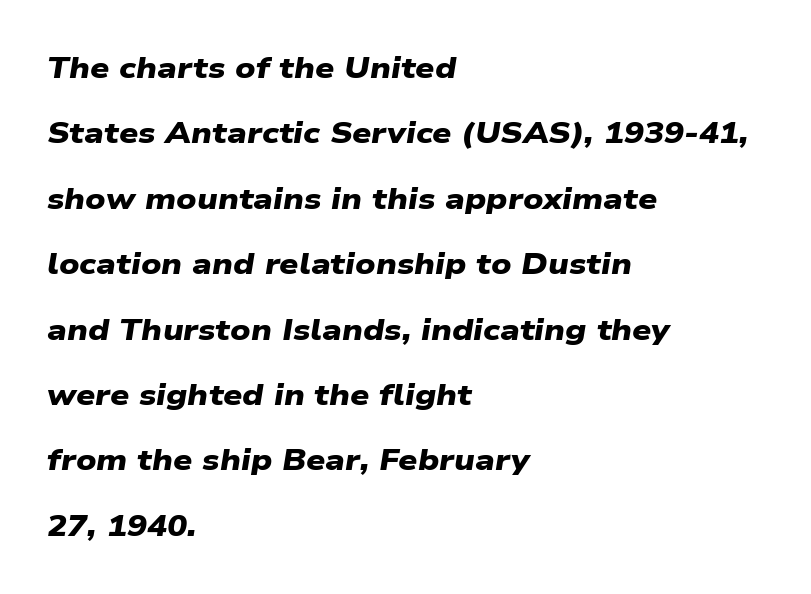
The image shows 30 px heavy, wide sans-serif type; set left-aligned, loose line spacing (2.18x), normal letter spacing, not underlined; low stroke contrast and a medium x-height.
